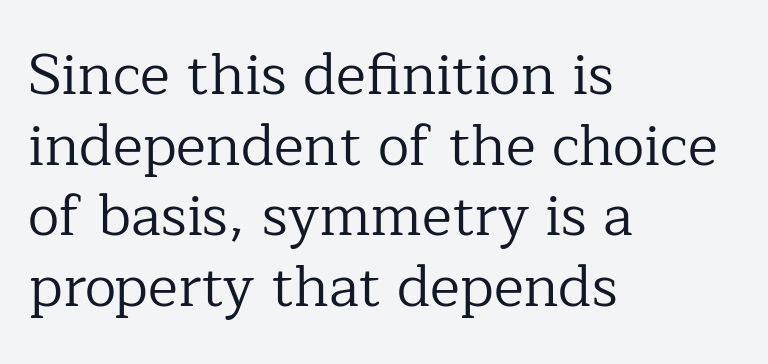
Characters remain perfectly vertical along every line. Is the type heavy? It reads as light-to-regular instead. Only glyphs here, with clear space below each row. The face used here is proportionally spaced, like ordinary book or web type.
